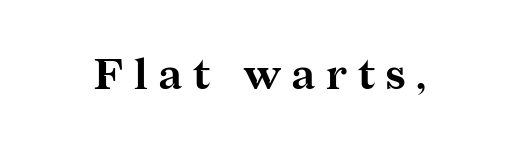
Just letters on the line, the space beneath them empty. Little horizontal feet cap the strokes, marking this as serif type. Is there any slant? The stems are plumb. Weight check: bold — yes, fully. The rendering uses natural spacing where letterforms have individual widths. Observe the wide spacing: letters keep a clear distance from each other.
